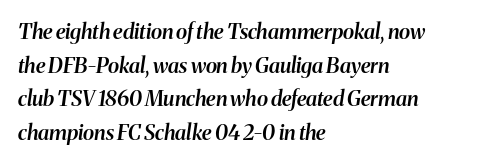
{"italic": "yes", "lean": "right", "slant_degrees": 8, "bold": "semi", "underline": "no", "align": "left", "line_spacing": "normal", "line_spacing_ratio": 1.6, "letter_spacing": "normal", "letter_spacing_em": 0.0, "glyph_px": 21}
